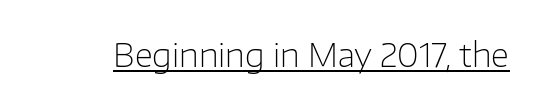
{"serif": "no", "italic": "no", "bold": "no", "weight": "light", "width": "normal", "stroke_contrast": "low", "x_height": "medium", "monospaced": "no", "underline": "yes", "letter_spacing": "normal", "letter_spacing_em": 0.0, "glyph_px": 32}
